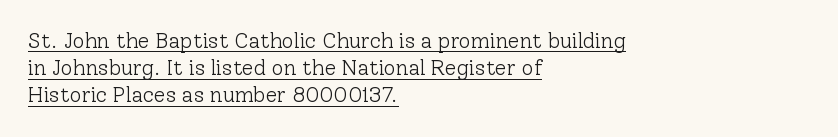
The image shows 21 px text type, upright; set left-aligned, normal line spacing (1.29x), normal letter spacing, underlined.
